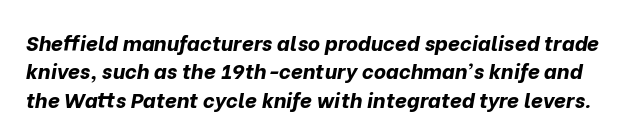
The image shows 21 px bold type, italic (leaning right); set normal line spacing (1.35x), normal letter spacing, not underlined.
